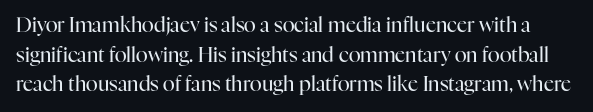
Q: Is the text bold? A: No.
Q: Is the text italic (slanted)? A: No, it is upright.
Q: Is the text underlined? A: No.
Q: Is the spacing between letters normal or unusually wide? A: Normal.
Q: Is the spacing between lines tight, normal or loose? A: Normal.
